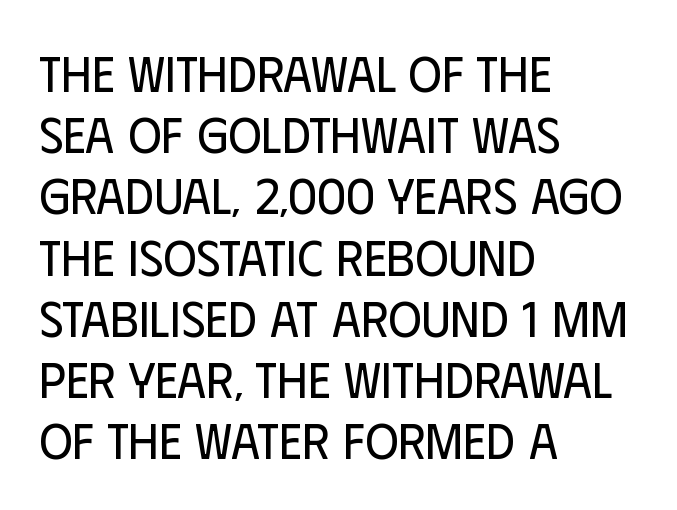
Note the varied advance widths — an 'i' is clearly narrower than an 'm'. Upright lettering throughout. Line beginnings align vertically; line endings do not. The area under the type is left untouched. No chunkiness to these letters — they're not bold. Tracking here is standard; glyphs follow each other at the usual distance.
